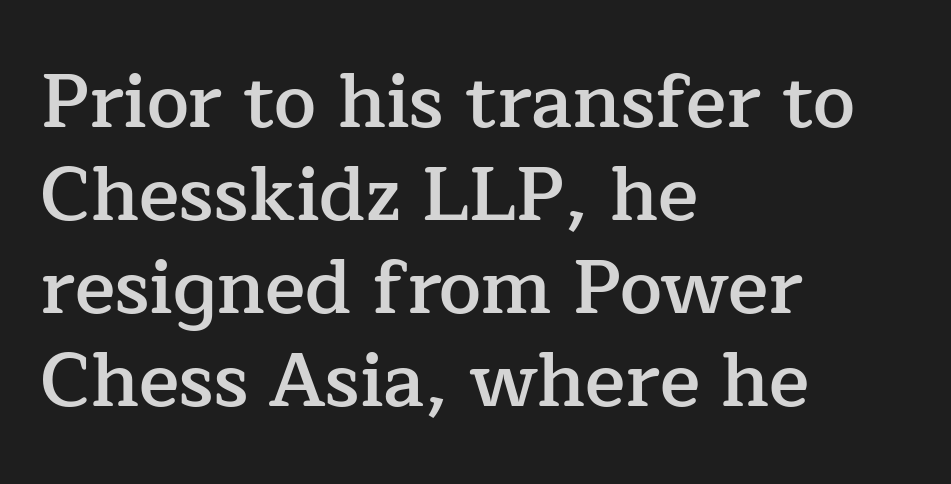
Q: Is the text bold? A: Semi-bold.
Q: Is the text italic (slanted)? A: No, it is upright.
Q: Is the typeface a serif or a sans-serif typeface? A: Serif.
Q: Is the text underlined? A: No.
Q: How is the paragraph aligned? A: Left-aligned.
Q: Is the spacing between letters normal or unusually wide? A: Normal.
Q: Width (condensed, normal, or wide)? A: Normal.
Q: Stroke contrast? A: Low.
Q: x-height? A: Medium.
Q: Monospaced? A: No.
